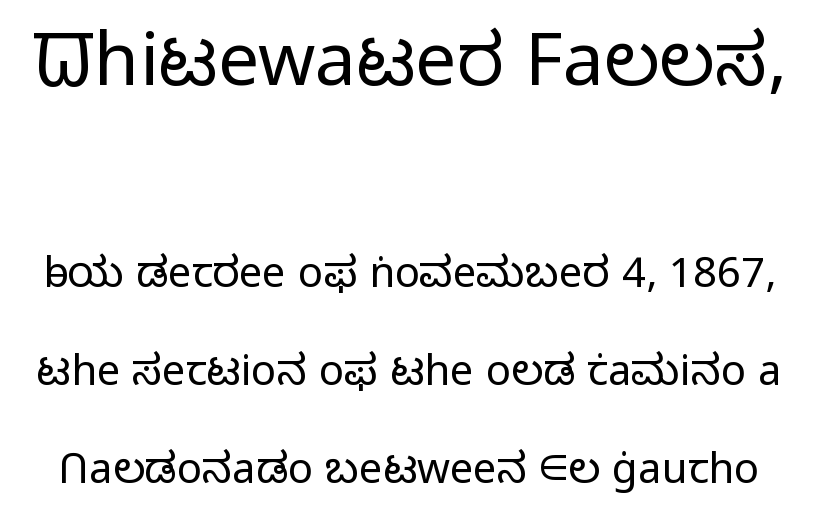
Q: Is the text bold? A: No.
Q: Is the text italic (slanted)? A: No, it is upright.
Q: Is the typeface a serif or a sans-serif typeface? A: Sans-serif.
Q: Is the text underlined? A: No.
Q: Is the spacing between letters normal or unusually wide? A: Normal.
Q: Is the spacing between lines tight, normal or loose? A: Loose.
Q: Which block of text is set in a larger size, the first (top) or the second (bottom)? A: The first (top) one.
Q: Width (condensed, normal, or wide)? A: Normal.
Q: Stroke contrast? A: Low.
Q: x-height? A: Medium.
Q: Monospaced? A: No.
